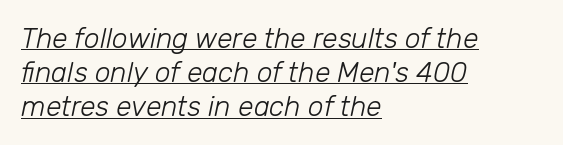
This is oblique type, the kind used for emphasis or titles. The paragraph shown leans on its left margin. The words here are underlined. The passage shown has conventional tracking throughout. These lines are rendered in a variable-pitch font.
